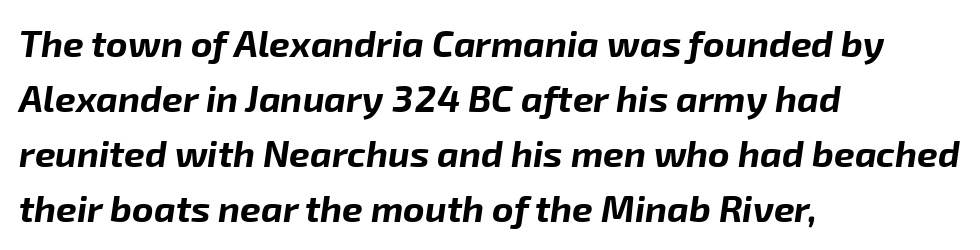
{"italic": "yes", "lean": "right", "slant_degrees": 8, "bold": "yes", "weight": "bold", "width": "normal", "stroke_contrast": "low", "x_height": "medium", "monospaced": "no", "underline": "no", "align": "left", "line_spacing": "normal", "line_spacing_ratio": 1.49, "letter_spacing": "normal", "letter_spacing_em": 0.0, "glyph_px": 37}
